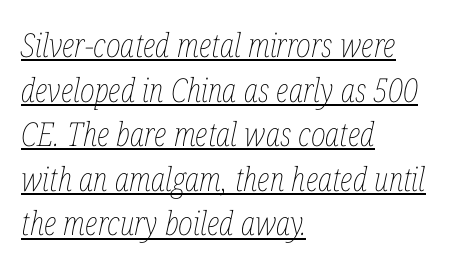
The image shows 33 px thin, condensed type, italic (leaning right); set left-aligned, normal line spacing (1.35x), normal letter spacing, underlined; low stroke contrast and a medium x-height.
